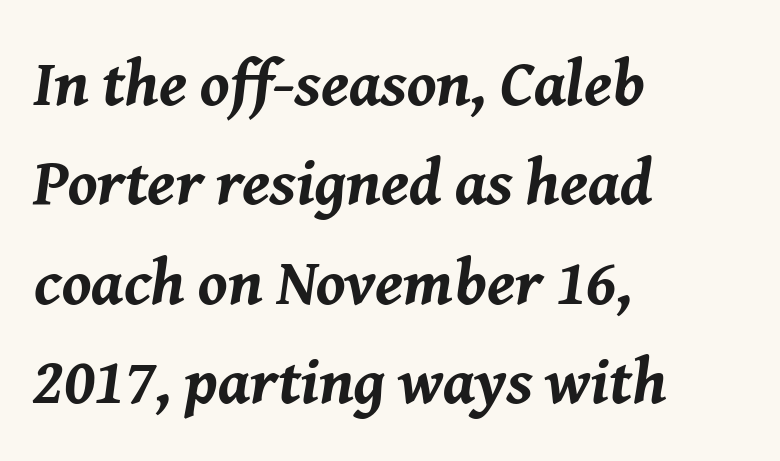
The image shows 65 px bold type, italic (leaning right); set left-aligned, normal line spacing (1.53x), normal letter spacing, not underlined; medium stroke contrast and a medium x-height.
